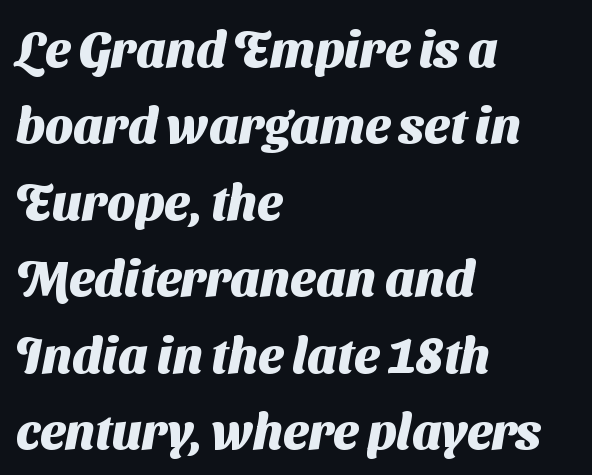
{"serif": "no", "bold": "yes", "weight": "heavy", "width": "normal", "stroke_contrast": "medium", "x_height": "medium", "monospaced": "no", "underline": "no", "align": "left", "line_spacing": "normal", "line_spacing_ratio": 1.53, "letter_spacing": "normal", "letter_spacing_em": 0.0, "glyph_px": 50}
